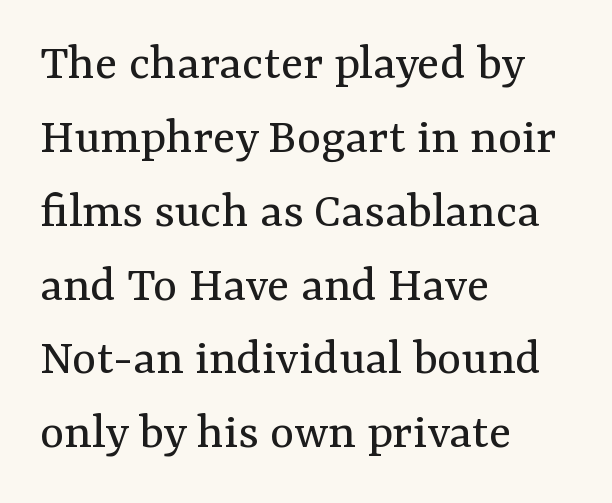
Q: Is the text bold? A: No.
Q: Is the text italic (slanted)? A: No, it is upright.
Q: Is the typeface a serif or a sans-serif typeface? A: Serif.
Q: Is the text underlined? A: No.
Q: How is the paragraph aligned? A: Left-aligned.
Q: Is the spacing between letters normal or unusually wide? A: Normal.
Q: Is the spacing between lines tight, normal or loose? A: Normal.
Q: Width (condensed, normal, or wide)? A: Normal.
Q: Stroke contrast? A: Medium.
Q: x-height? A: Medium.
Q: Monospaced? A: No.
